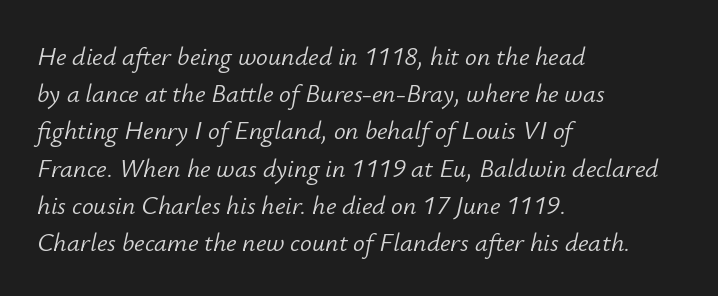
{"italic": "yes", "lean": "right", "slant_degrees": 12, "bold": "no", "underline": "no", "align": "left", "line_spacing": "normal", "line_spacing_ratio": 1.43, "letter_spacing": "normal", "letter_spacing_em": 0.0, "glyph_px": 26}
